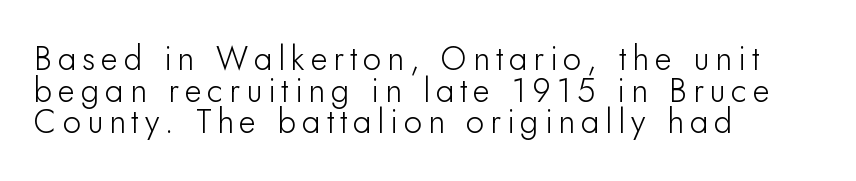
Proportional: the letters do not fall into vertical columns. Serif or sans? Sans — the stroke terminals are bare. Summary of vertical rhythm: compact, with narrow interline spacing. Words float on clear page, feet unadorned.
